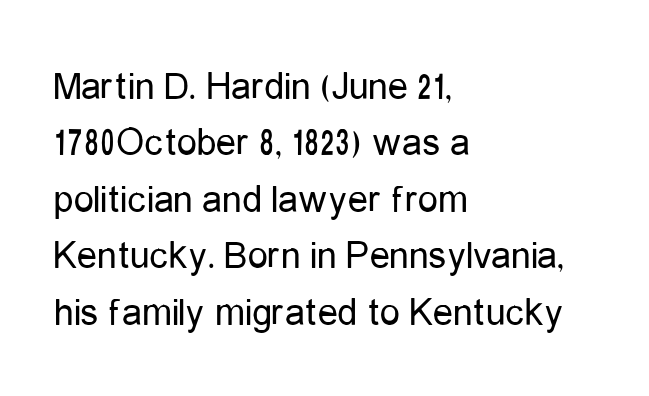
Q: Is the text bold? A: No.
Q: Is the text italic (slanted)? A: No, it is upright.
Q: Is the typeface a serif or a sans-serif typeface? A: Sans-serif.
Q: Is the text underlined? A: No.
Q: How is the paragraph aligned? A: Left-aligned.
Q: Is the spacing between letters normal or unusually wide? A: Normal.
Q: Is the spacing between lines tight, normal or loose? A: Normal.
Q: Width (condensed, normal, or wide)? A: Condensed.
Q: Stroke contrast? A: Low.
Q: x-height? A: Medium.
Q: Monospaced? A: No.
